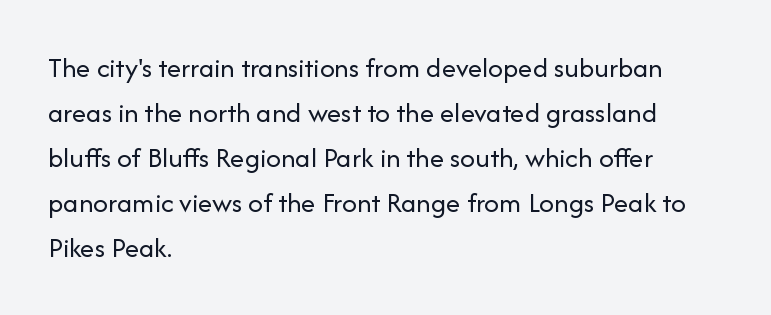
This is roman type, the default non-slanted kind. Character widths vary here, with narrow letters taking less room than wide ones. Is this a heavy cut? Hardly; it is regular or lighter. You could call the tracking neutral — neither tight nor loose. Unmarked baselines from the first word to the last. The vertical gap from one line to the next is medium.
